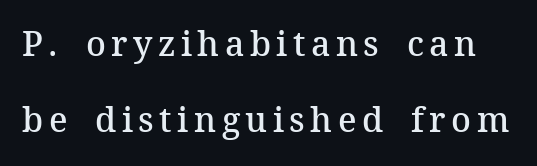
{"serif": "yes", "italic": "no", "bold": "semi", "weight": "semibold", "width": "normal", "stroke_contrast": "medium", "x_height": "medium", "monospaced": "no", "underline": "no", "line_spacing": "loose", "line_spacing_ratio": 2.25, "glyph_px": 34}
